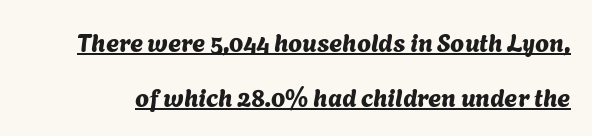
{"underline": "yes", "line_spacing": "loose", "line_spacing_ratio": 2.2, "letter_spacing": "normal", "letter_spacing_em": 0.0, "glyph_px": 25}
